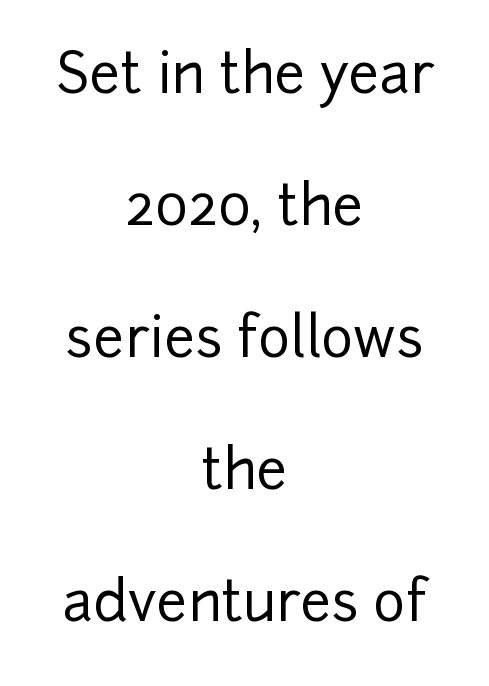
Q: Is the text italic (slanted)? A: No, it is upright.
Q: Is the typeface a serif or a sans-serif typeface? A: Sans-serif.
Q: Is the text underlined? A: No.
Q: How is the paragraph aligned? A: Centered.
Q: Is the spacing between letters normal or unusually wide? A: Normal.
Q: Is the spacing between lines tight, normal or loose? A: Loose.
Q: Width (condensed, normal, or wide)? A: Normal.
Q: Stroke contrast? A: Low.
Q: x-height? A: Medium.
Q: Monospaced? A: No.
